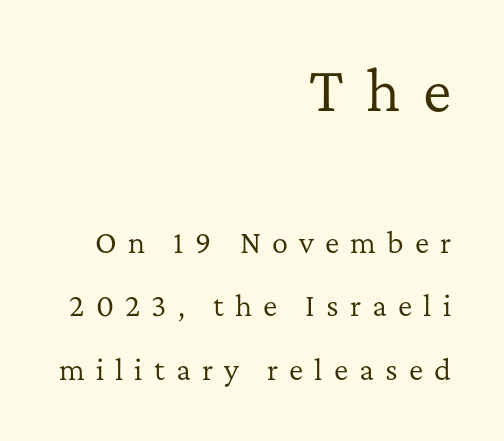
{"serif": "yes", "italic": "no", "bold": "no", "weight": "regular", "width": "normal", "stroke_contrast": "low", "x_height": "medium", "monospaced": "no", "underline": "no", "align": "right", "line_spacing": "loose", "line_spacing_ratio": 2.36, "letter_spacing": "wide", "letter_spacing_em": 0.41, "larger_block": "first", "size_ratio": 2.0, "glyph_px": 54}
